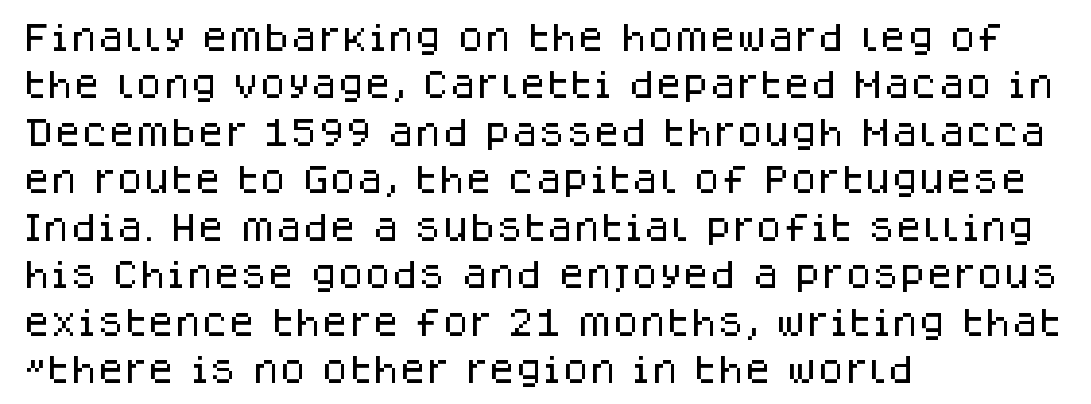
The rendering anchors every line to the left-hand side. The space beneath each line is pristine and unruled. You could call the tracking neutral — neither tight nor loose. I'd call this a sans setting — the letters go barefoot. In terms of posture, this sample is upright.
